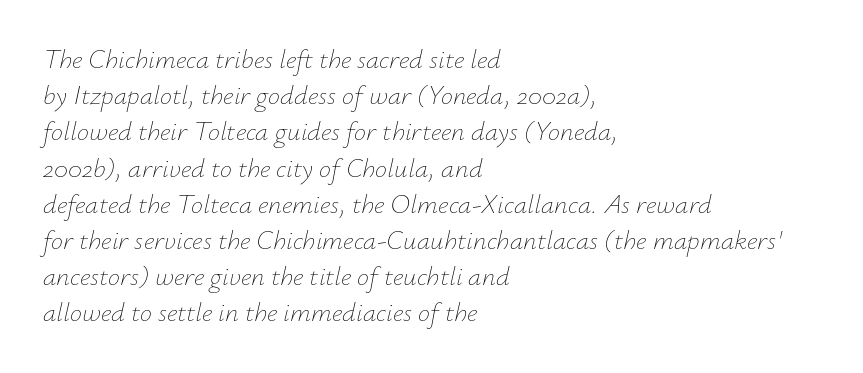
The image shows 27 px text type, italic (leaning right); set left-aligned, normal line spacing (1.34x), normal letter spacing, not underlined.
